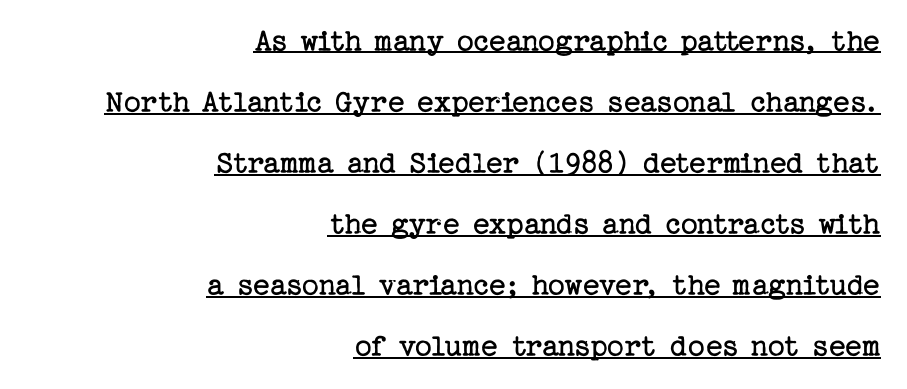
{"serif": "yes", "italic": "no", "bold": "no", "weight": "regular", "width": "normal", "stroke_contrast": "low", "x_height": "medium", "underline": "yes", "align": "right", "line_spacing_ratio": 1.85, "letter_spacing": "normal", "letter_spacing_em": 0.0, "glyph_px": 33}
